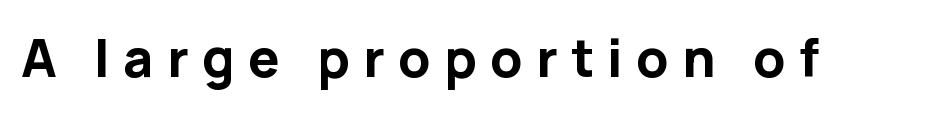
Display-style spreading of the glyphs; the letterfit is very open. You'd pick this weight for a headline — it's a proper bold. Rule under the text: the space is simply empty. A sans-serif font was chosen for this passage. Is this a fixed-width face? No — the glyphs have proportional, varying widths. The lettering stays uniformly vertical, giving the passage a roman look.
